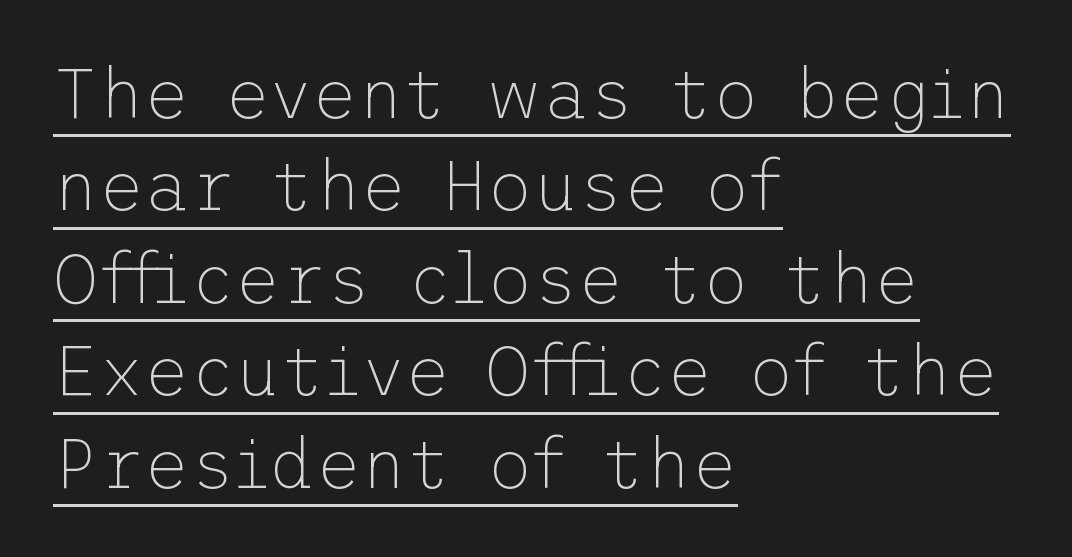
The image shows 70 px thin sans-serif type, upright; set left-aligned, normal line spacing (1.32x), normal letter spacing, underlined; low stroke contrast and a medium x-height.
